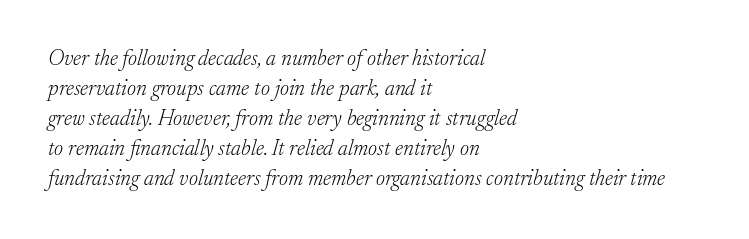
Q: Is the text bold? A: No.
Q: Is the text italic (slanted)? A: Yes, it leans right by about 17 degrees.
Q: Is the text underlined? A: No.
Q: How is the paragraph aligned? A: Left-aligned.
Q: Is the spacing between letters normal or unusually wide? A: Normal.
Q: Is the spacing between lines tight, normal or loose? A: Normal.
